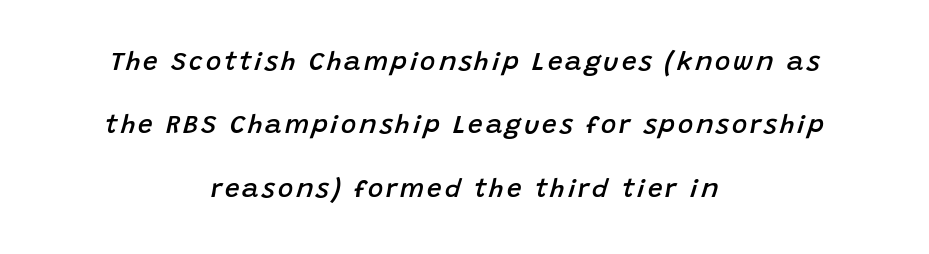
The image shows 26 px text type, italic (leaning right); set centered, loose line spacing (2.44x), not underlined.
